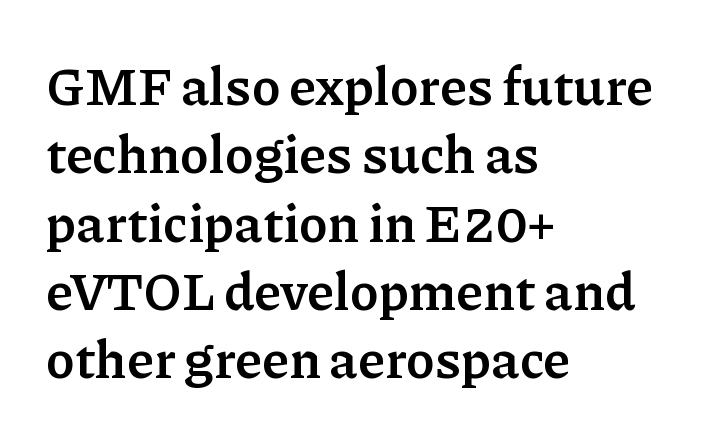
Q: Is the text bold? A: Yes.
Q: Is the text italic (slanted)? A: No, it is upright.
Q: Is the typeface a serif or a sans-serif typeface? A: Serif.
Q: Is the text underlined? A: No.
Q: How is the paragraph aligned? A: Left-aligned.
Q: Is the spacing between letters normal or unusually wide? A: Normal.
Q: Is the spacing between lines tight, normal or loose? A: Normal.
Q: Width (condensed, normal, or wide)? A: Normal.
Q: Stroke contrast? A: Low.
Q: x-height? A: Medium.
Q: Monospaced? A: No.
